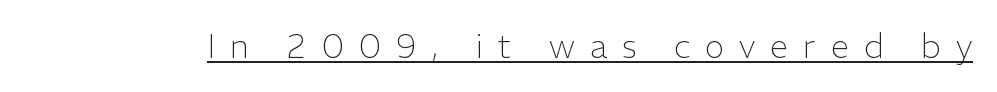
Q: Is the text bold? A: No.
Q: Is the text italic (slanted)? A: No, it is upright.
Q: Is the typeface a serif or a sans-serif typeface? A: Sans-serif.
Q: Is the text underlined? A: Yes.
Q: Is the spacing between letters normal or unusually wide? A: Unusually wide.
Q: Width (condensed, normal, or wide)? A: Normal.
Q: Stroke contrast? A: Low.
Q: x-height? A: Medium.
Q: Monospaced? A: No.
